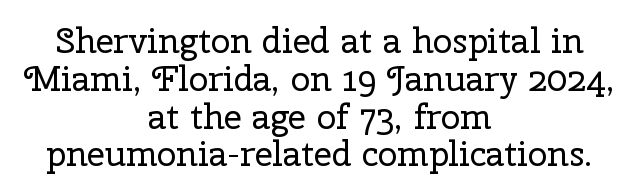
Q: Is the text bold? A: No.
Q: Is the text italic (slanted)? A: No, it is upright.
Q: Is the typeface a serif or a sans-serif typeface? A: Serif.
Q: Is the text underlined? A: No.
Q: How is the paragraph aligned? A: Centered.
Q: Is the spacing between letters normal or unusually wide? A: Normal.
Q: Is the spacing between lines tight, normal or loose? A: Tight.
Q: Width (condensed, normal, or wide)? A: Normal.
Q: Stroke contrast? A: Low.
Q: x-height? A: Medium.
Q: Monospaced? A: No.
